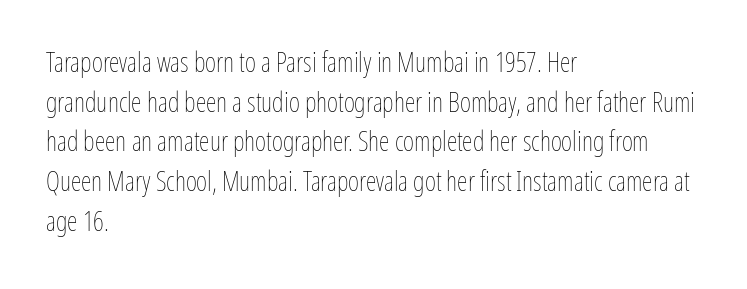
Notice how descenders clear the ascenders below comfortably — that's standard leading. Inter-character spacing is left at the font's built-in metrics. Bare-footed words on every line. The strokes are not fattened; the text isn't bold. A student would call this left alignment; a typographer would say flush left, rag right.
